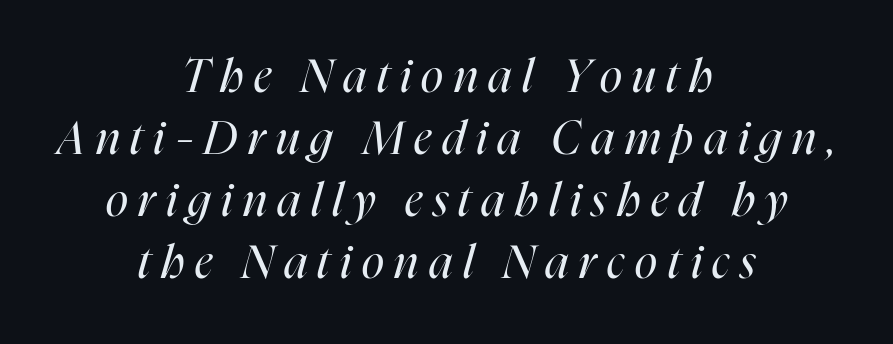
Q: Is the text bold? A: No.
Q: Is the text italic (slanted)? A: Yes, it leans right by about 16 degrees.
Q: Is the text underlined? A: No.
Q: How is the paragraph aligned? A: Centered.
Q: Is the spacing between letters normal or unusually wide? A: Unusually wide.
Q: Is the spacing between lines tight, normal or loose? A: Normal.
Q: Width (condensed, normal, or wide)? A: Condensed.
Q: Stroke contrast? A: High.
Q: x-height? A: Medium.
Q: Monospaced? A: No.
